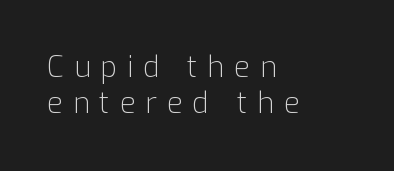
The image shows 29 px light sans-serif type, upright; set left-aligned, normal line spacing (1.25x), unusually wide letter spacing (+0.34 em), not underlined; low stroke contrast and a medium x-height.
